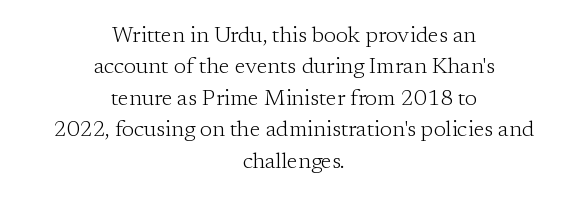
Q: Is the text bold? A: No.
Q: Is the text italic (slanted)? A: No, it is upright.
Q: Is the text underlined? A: No.
Q: How is the paragraph aligned? A: Centered.
Q: Is the spacing between letters normal or unusually wide? A: Normal.
Q: Is the spacing between lines tight, normal or loose? A: Normal.
